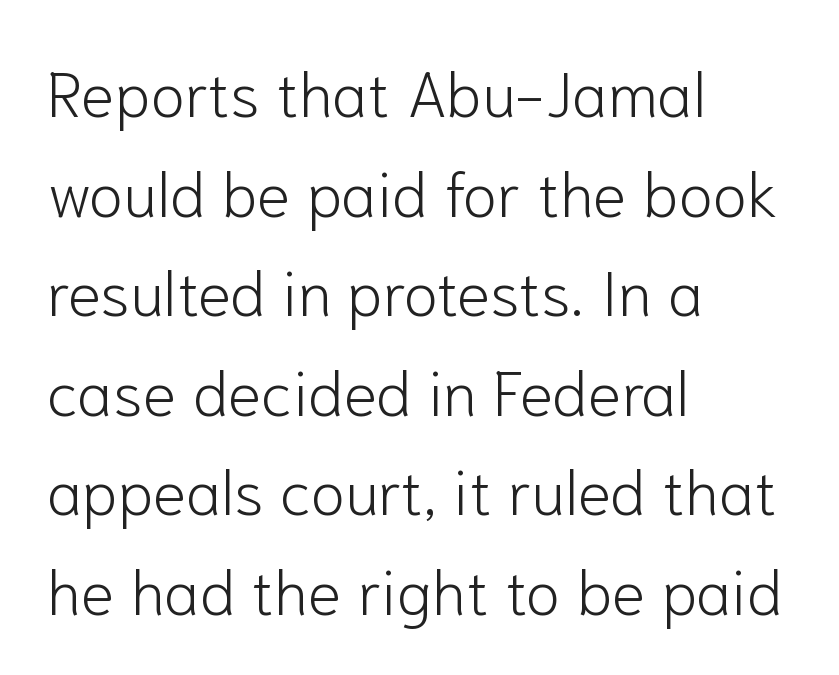
{"serif": "no", "italic": "no", "bold": "no", "weight": "light", "width": "normal", "stroke_contrast": "low", "x_height": "medium", "monospaced": "no", "underline": "no", "align": "left", "line_spacing": "normal", "line_spacing_ratio": 1.58, "letter_spacing": "normal", "letter_spacing_em": 0.0, "glyph_px": 63}
